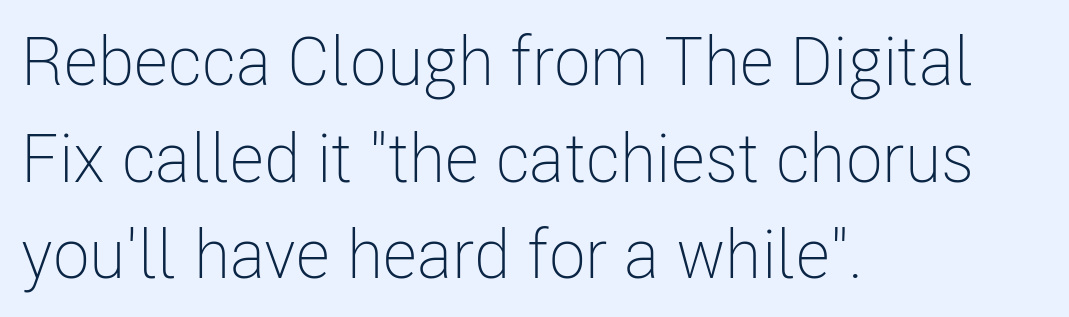
Q: Is the text bold? A: No.
Q: Is the text italic (slanted)? A: No, it is upright.
Q: Is the typeface a serif or a sans-serif typeface? A: Sans-serif.
Q: Is the text underlined? A: No.
Q: How is the paragraph aligned? A: Left-aligned.
Q: Is the spacing between letters normal or unusually wide? A: Normal.
Q: Is the spacing between lines tight, normal or loose? A: Normal.
Q: Width (condensed, normal, or wide)? A: Condensed.
Q: Stroke contrast? A: Low.
Q: x-height? A: Medium.
Q: Monospaced? A: No.
